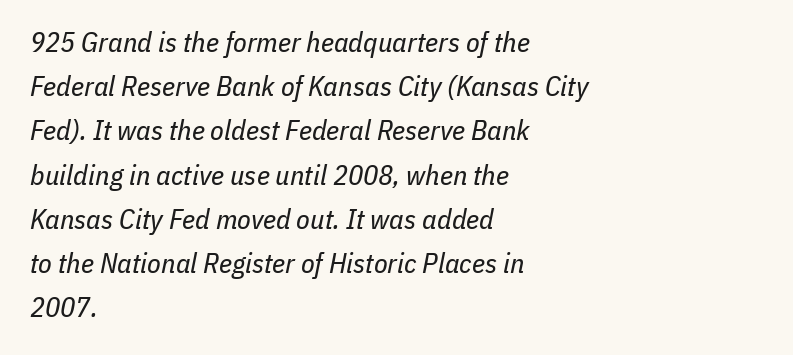
Stem width sits at or under what a default text font uses. Proportional: the letters do not fall into vertical columns. This sample uses plain, unmodified letter spacing. What's the leading like? Ordinary, nothing unusual.
